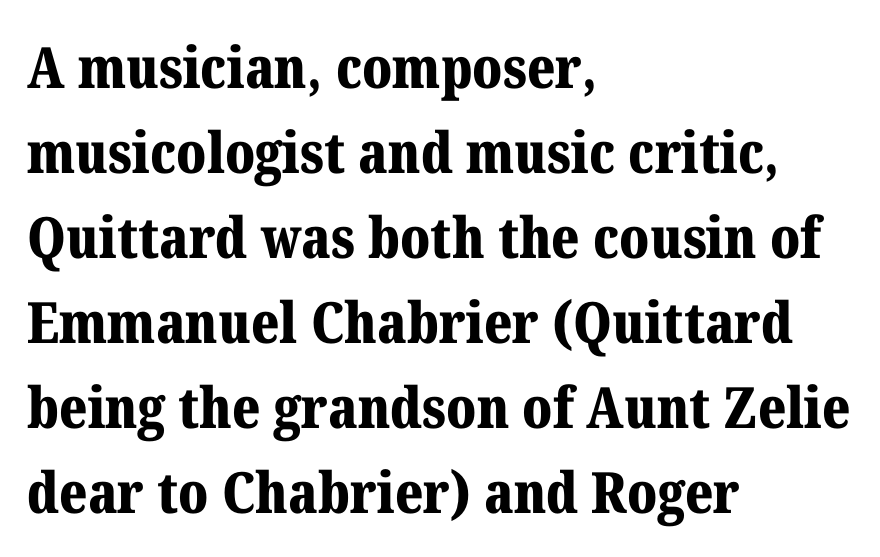
Q: Is the text bold? A: Yes.
Q: Is the text italic (slanted)? A: No, it is upright.
Q: Is the typeface a serif or a sans-serif typeface? A: Serif.
Q: Is the text underlined? A: No.
Q: How is the paragraph aligned? A: Left-aligned.
Q: Is the spacing between letters normal or unusually wide? A: Normal.
Q: Is the spacing between lines tight, normal or loose? A: Normal.
Q: Width (condensed, normal, or wide)? A: Normal.
Q: Stroke contrast? A: Medium.
Q: x-height? A: Medium.
Q: Monospaced? A: No.
